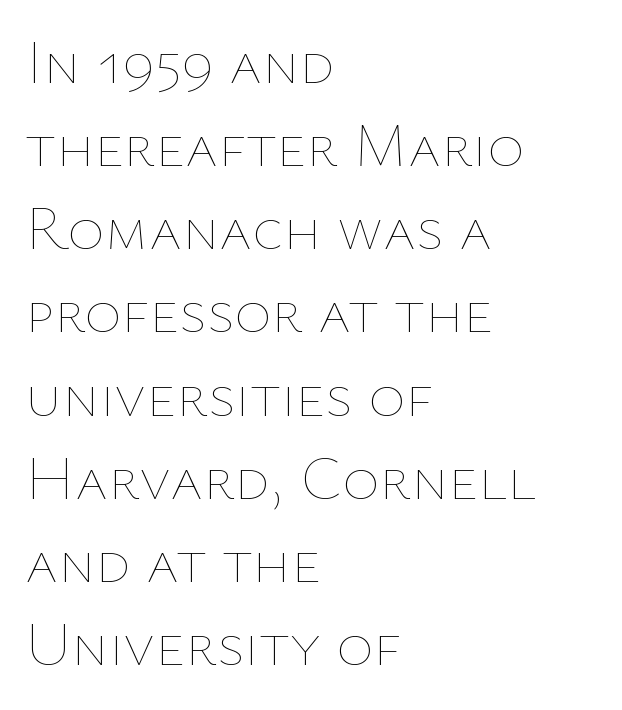
{"italic": "no", "bold": "no", "weight": "thin", "width": "normal", "stroke_contrast": "low", "x_height": "medium", "monospaced": "no", "underline": "no", "align": "left", "line_spacing": "normal", "line_spacing_ratio": 1.32, "letter_spacing": "normal", "letter_spacing_em": 0.0, "glyph_px": 63}
